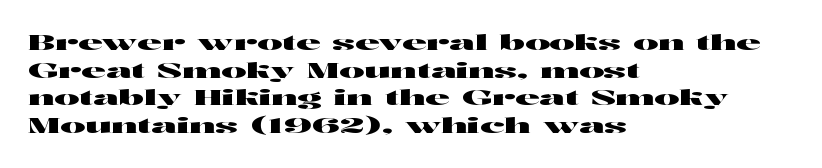
Line starts are locked; line ends wander. Leading matches the norm, producing a regular column. Characters remain perfectly vertical along every line. The area under the type is left untouched. Caption: standard tracking, unaltered.
